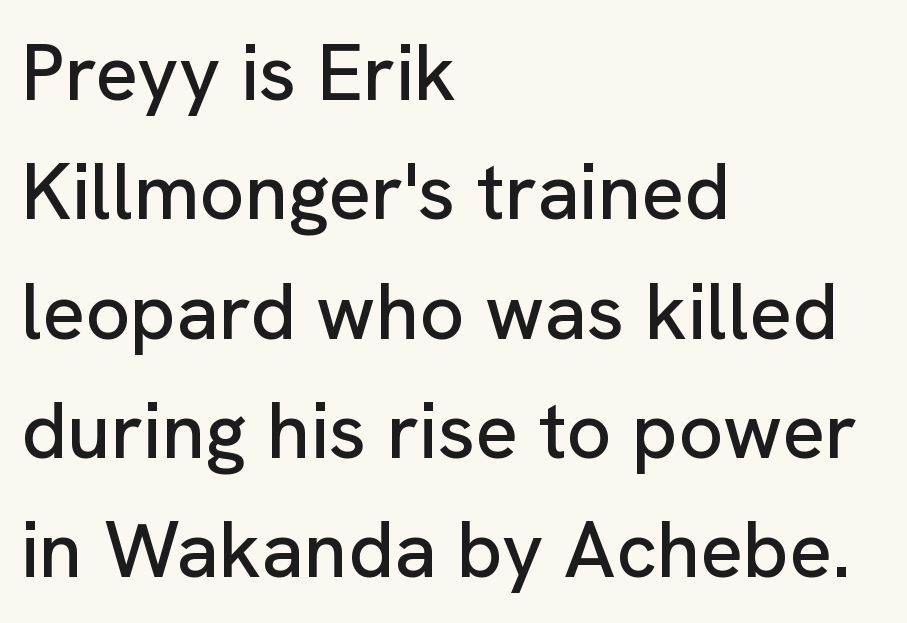
The image shows 79 px sans-serif type, upright; set left-aligned, normal line spacing (1.51x), normal letter spacing, not underlined; low stroke contrast and a medium x-height.
